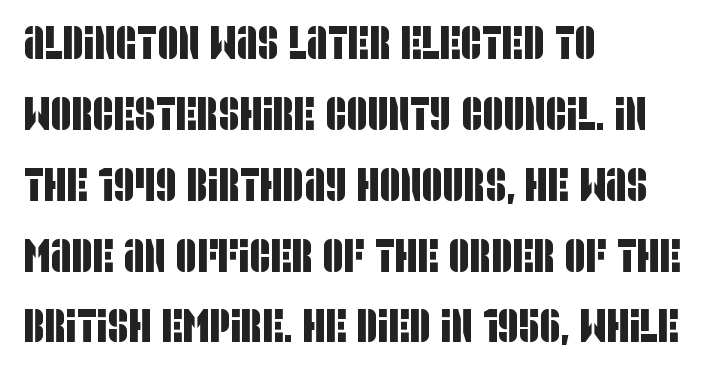
{"serif": "no", "width": "condensed", "stroke_contrast": "low", "x_height": "large", "monospaced": "no", "underline": "no", "align": "left", "line_spacing": "normal", "line_spacing_ratio": 1.54, "letter_spacing": "normal", "letter_spacing_em": 0.0, "glyph_px": 46}
